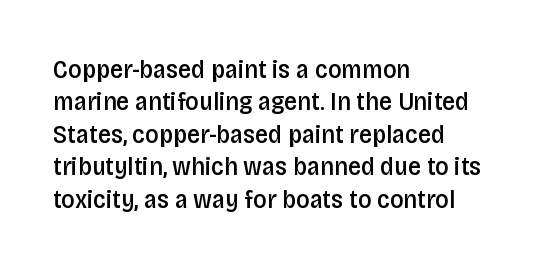
Q: Is the text bold? A: Semi-bold.
Q: Is the text italic (slanted)? A: No, it is upright.
Q: Is the text underlined? A: No.
Q: How is the paragraph aligned? A: Left-aligned.
Q: Is the spacing between letters normal or unusually wide? A: Normal.
Q: Is the spacing between lines tight, normal or loose? A: Normal.
